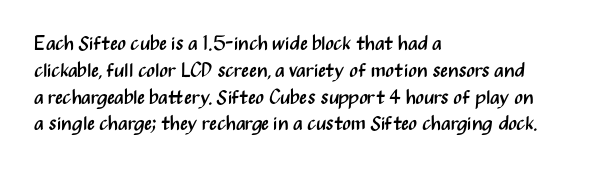
Unlike italic type, these characters show no tilt at all. Honestly, there is no underline to notice here at all. The ragged edge is on the right, which tells us the setting is flush left. Tracking here is standard; glyphs follow each other at the usual distance.
